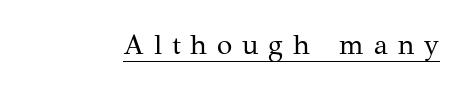
No extra ink here — the face is not bold. These lines are rendered in a variable-pitch font. Between one letter and the next there's a generous, obvious gap. These characters rest on top of a visible drawn line. Ordinary non-slanted type is in use.
